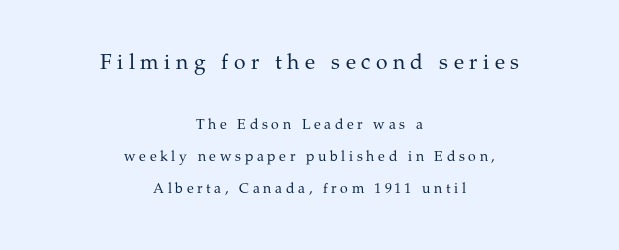
{"italic": "no", "bold": "no", "underline": "no", "align": "center", "line_spacing": "loose", "line_spacing_ratio": 2.28, "letter_spacing": "wide", "letter_spacing_em": 0.26, "larger_block": "first", "size_ratio": 1.5, "glyph_px": 21}
